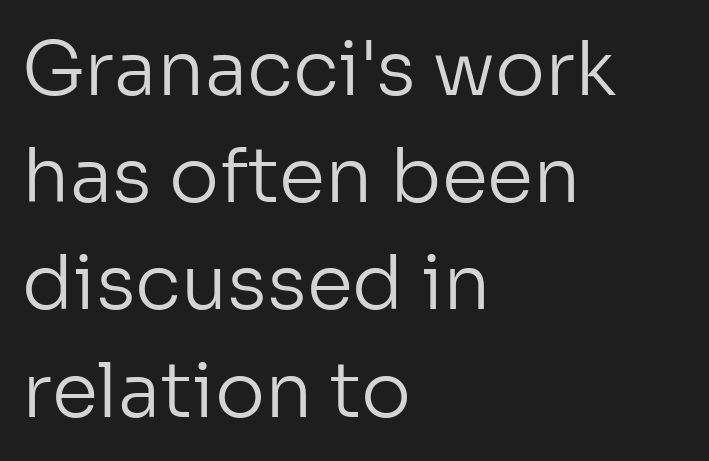
The image shows 75 px regular-weight sans-serif type, upright; set left-aligned, normal line spacing (1.43x), normal letter spacing, not underlined; low stroke contrast and a medium x-height.
